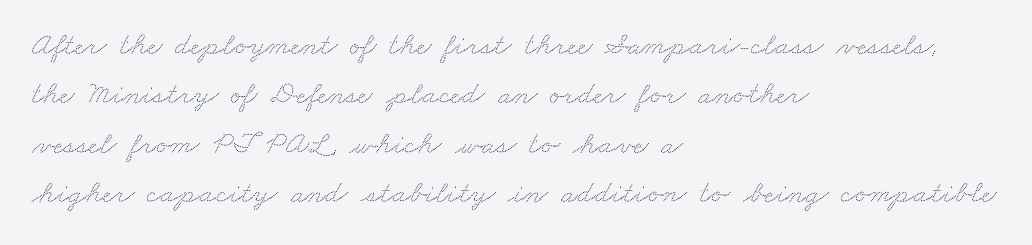
Check the space under the baseline: it is left empty. Caption: standard tracking, unaltered. The paragraph has a hard left edge and a soft right edge. Quick note: interline space is typical.
